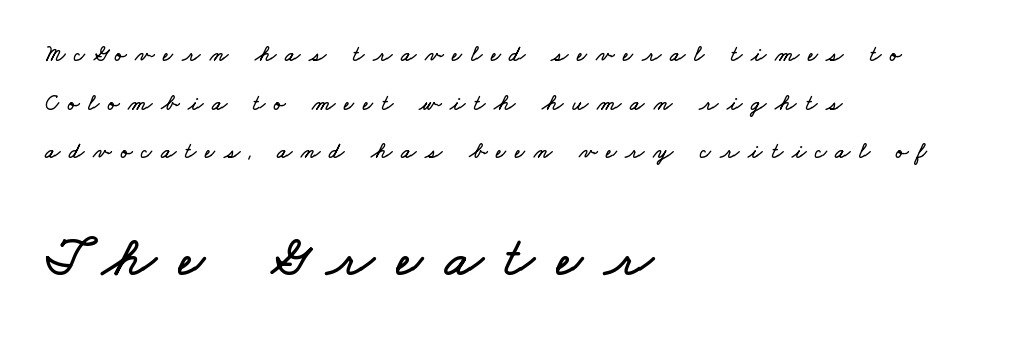
Q: Is the text underlined? A: No.
Q: How is the paragraph aligned? A: Left-aligned.
Q: Is the spacing between letters normal or unusually wide? A: Unusually wide.
Q: Is the spacing between lines tight, normal or loose? A: Loose.
Q: Which block of text is set in a larger size, the first (top) or the second (bottom)? A: The second (bottom) one.
Q: Width (condensed, normal, or wide)? A: Wide.
Q: Stroke contrast? A: Low.
Q: x-height? A: Small.
Q: Monospaced? A: No.
